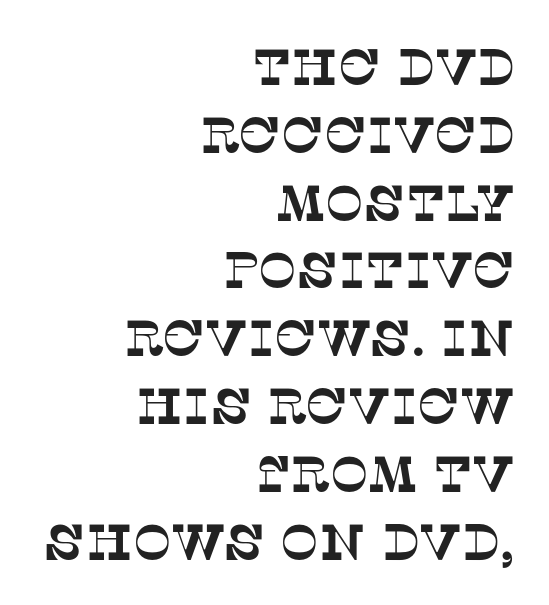
{"serif": "yes", "width": "normal", "stroke_contrast": "low", "x_height": "large", "monospaced": "no", "underline": "no", "align": "right", "line_spacing": "normal", "line_spacing_ratio": 1.33, "letter_spacing": "normal", "letter_spacing_em": 0.0, "glyph_px": 51}
